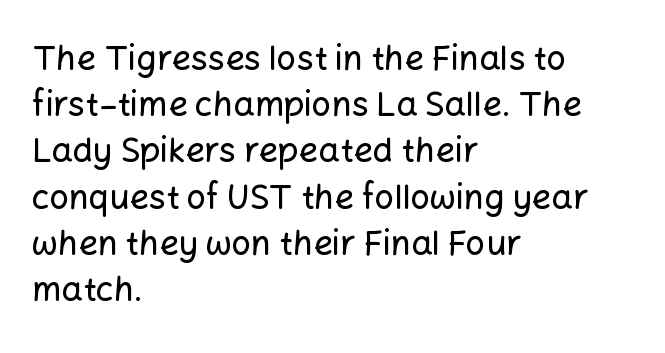
{"serif": "no", "italic": "no", "width": "normal", "stroke_contrast": "low", "x_height": "medium", "monospaced": "no", "underline": "no", "align": "left", "line_spacing": "normal", "line_spacing_ratio": 1.36, "letter_spacing": "normal", "letter_spacing_em": 0.0, "glyph_px": 34}
